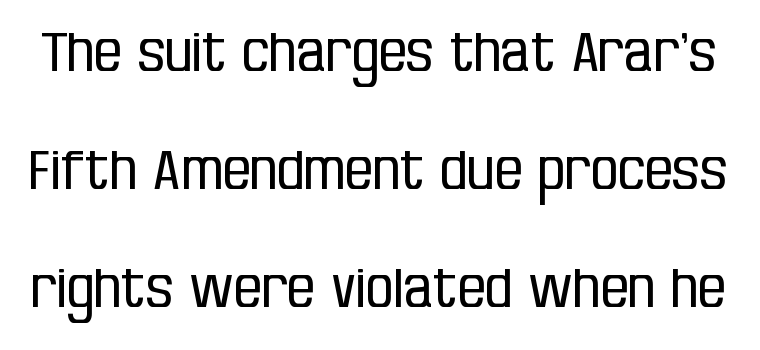
Widely set lines give the paragraph a tall, airy silhouette. Regarding serifs, this sample does without them. You could call the tracking neutral — neither tight nor loose. The weight tops out at a normal text grade. You could not count columns in this text — the font is proportionally spaced.
